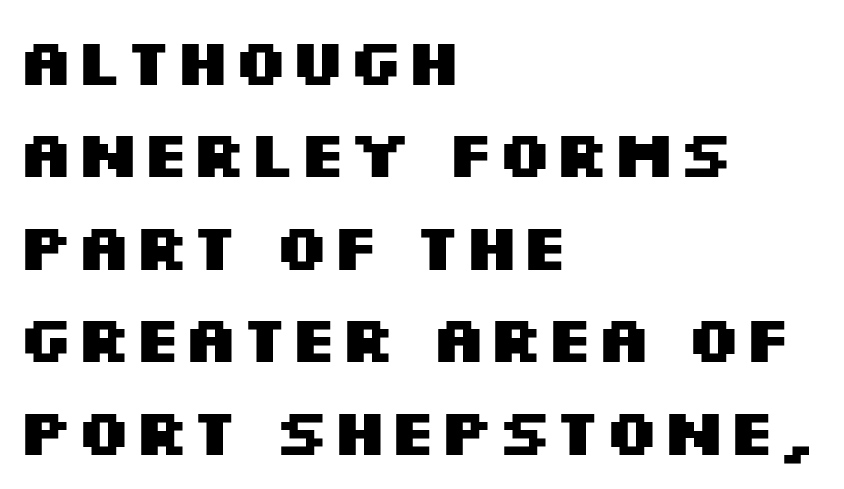
The letters advance in unequal steps, a hallmark of proportional type. What stands out about the letter spacing? Nothing — it is the standard amount. In terms of weight, the rendering is a true, heavy bold. Quick note: interline space is typical.
